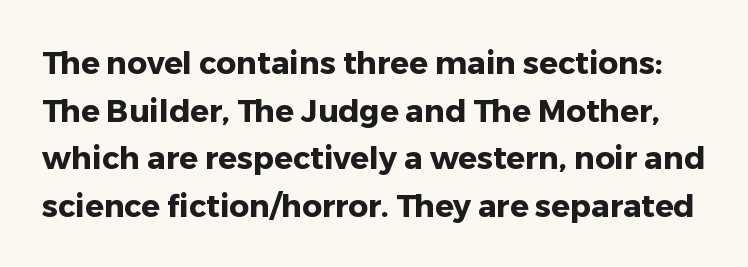
{"serif": "no", "italic": "no", "bold": "yes", "weight": "heavy", "width": "normal", "stroke_contrast": "low", "x_height": "medium", "monospaced": "no", "underline": "no", "line_spacing": "normal", "line_spacing_ratio": 1.54, "letter_spacing": "normal", "letter_spacing_em": 0.0, "glyph_px": 31}
